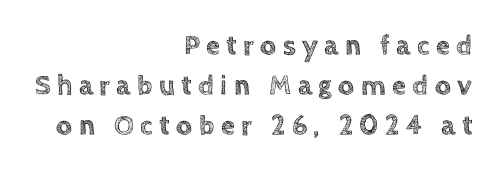
The image shows 28 px text type, upright; set right-aligned, normal line spacing (1.43x), unusually wide letter spacing (+0.23 em), not underlined; a large x-height.
